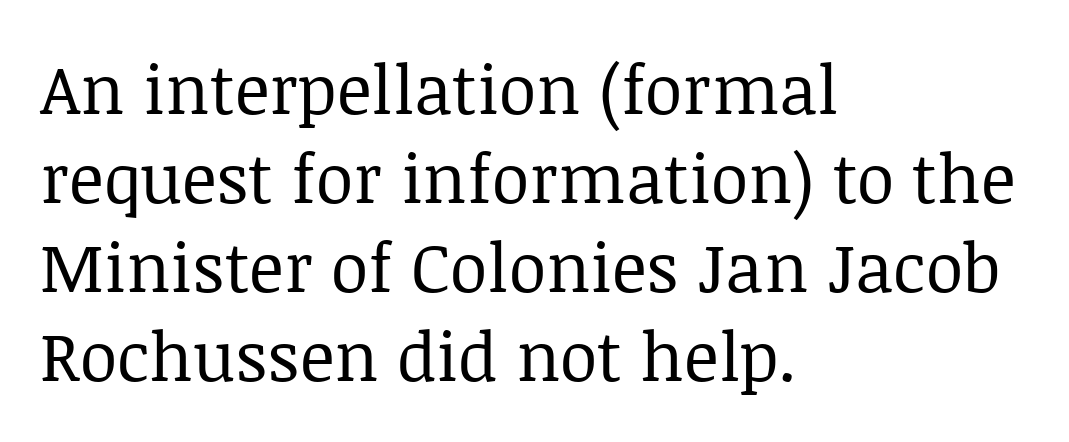
Q: Is the text bold? A: No.
Q: Is the text italic (slanted)? A: No, it is upright.
Q: Is the typeface a serif or a sans-serif typeface? A: Serif.
Q: Is the text underlined? A: No.
Q: How is the paragraph aligned? A: Left-aligned.
Q: Is the spacing between letters normal or unusually wide? A: Normal.
Q: Is the spacing between lines tight, normal or loose? A: Normal.
Q: Width (condensed, normal, or wide)? A: Normal.
Q: Stroke contrast? A: Low.
Q: x-height? A: Large.
Q: Monospaced? A: No.
